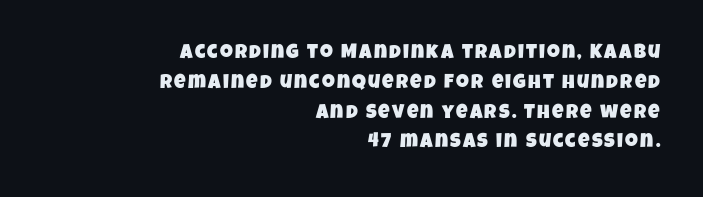
{"underline": "no", "align": "right", "line_spacing": "normal", "line_spacing_ratio": 1.49, "glyph_px": 20}
